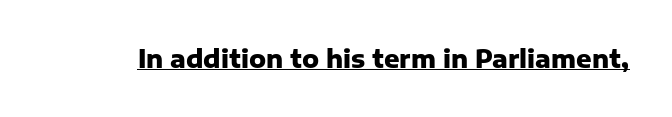
{"italic": "no", "bold": "yes", "underline": "yes", "letter_spacing": "normal", "letter_spacing_em": 0.0, "glyph_px": 24}
